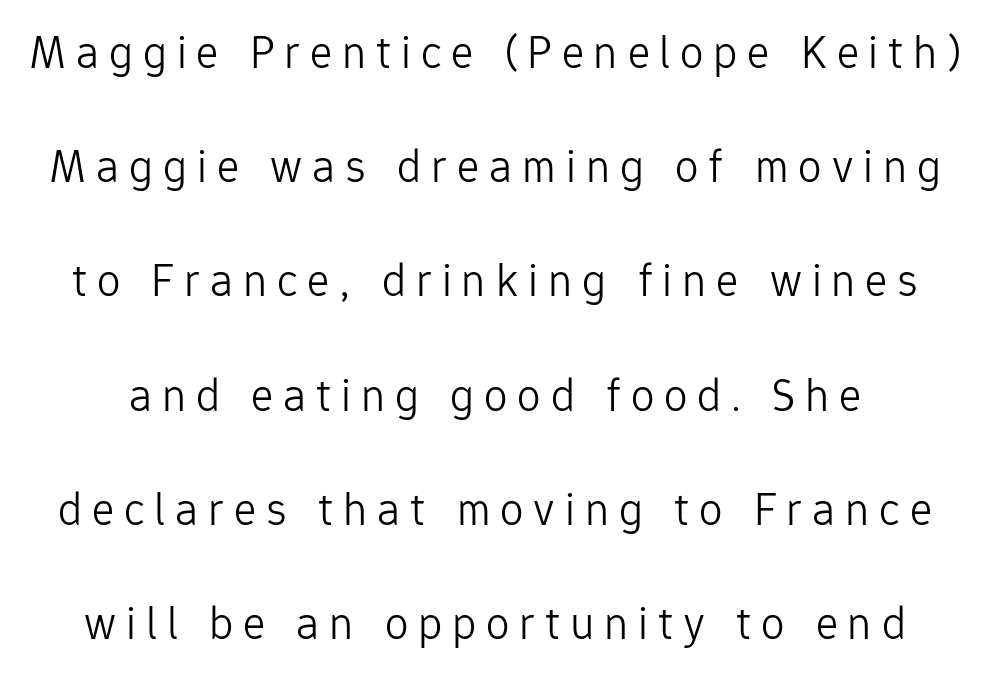
Q: Is the text bold? A: No.
Q: Is the text italic (slanted)? A: No, it is upright.
Q: Is the typeface a serif or a sans-serif typeface? A: Sans-serif.
Q: Is the text underlined? A: No.
Q: Is the spacing between letters normal or unusually wide? A: Unusually wide.
Q: Is the spacing between lines tight, normal or loose? A: Loose.
Q: Width (condensed, normal, or wide)? A: Normal.
Q: Stroke contrast? A: Low.
Q: x-height? A: Medium.
Q: Monospaced? A: No.
